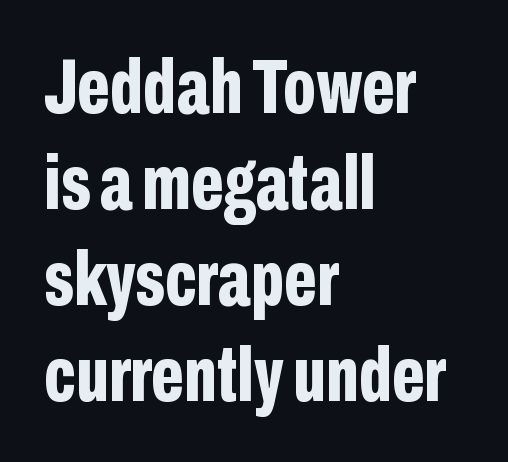
The image shows 78 px bold, condensed sans-serif type, upright; set left-aligned, line spacing 1.23x, normal letter spacing, not underlined; low stroke contrast and a medium x-height.
